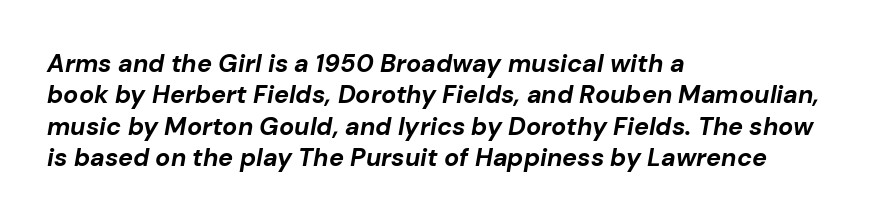
{"italic": "yes", "lean": "right", "slant_degrees": 10, "bold": "yes", "underline": "no", "align": "left", "line_spacing": "normal", "line_spacing_ratio": 1.26, "letter_spacing": "normal", "letter_spacing_em": 0.0, "glyph_px": 25}
